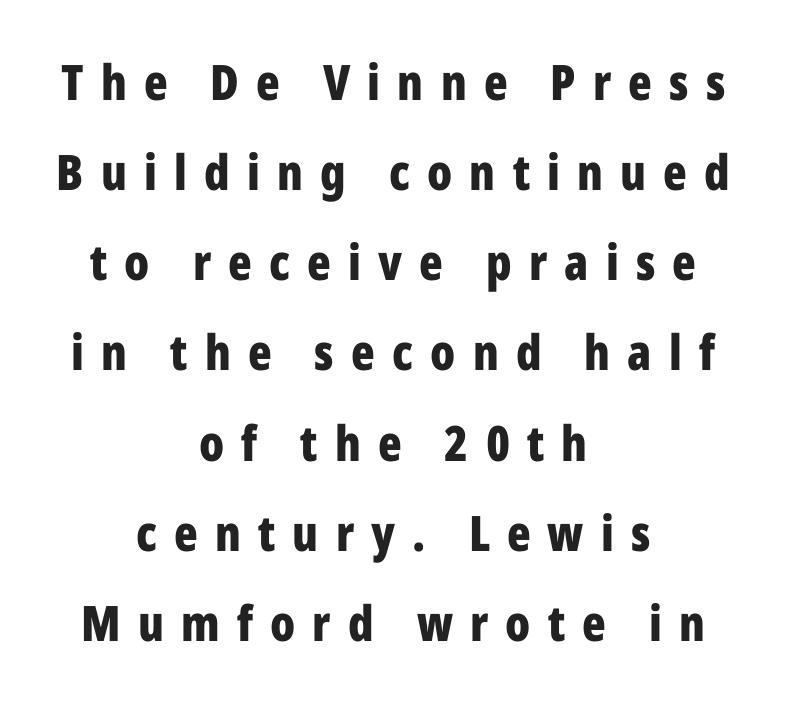
These lines are composed in type without serifs. The letters are bold, with thick, heavy strokes. The setting favours the middle, as headings and verse often do. How are the letters spaced? Widely, with obvious added tracking. These lines are rendered in a variable-pitch font.
